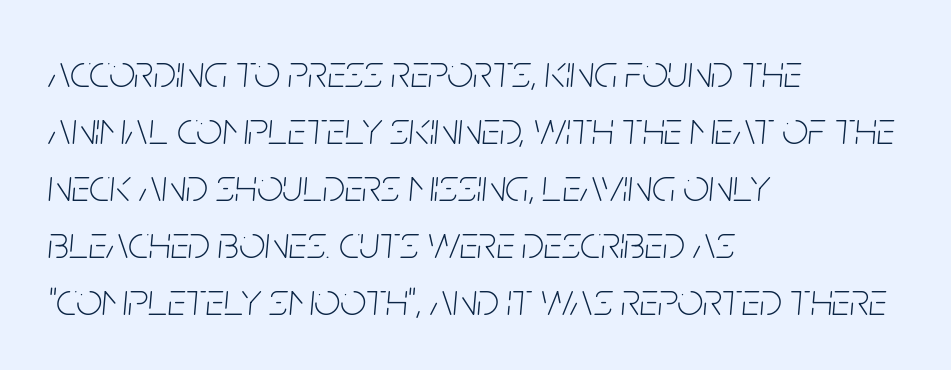
Q: Is the text bold? A: No.
Q: Is the text italic (slanted)? A: Yes, it leans right by about 5 degrees.
Q: Is the text underlined? A: No.
Q: How is the paragraph aligned? A: Left-aligned.
Q: Is the spacing between letters normal or unusually wide? A: Normal.
Q: Width (condensed, normal, or wide)? A: Condensed.
Q: Stroke contrast? A: Low.
Q: x-height? A: Large.
Q: Monospaced? A: No.
